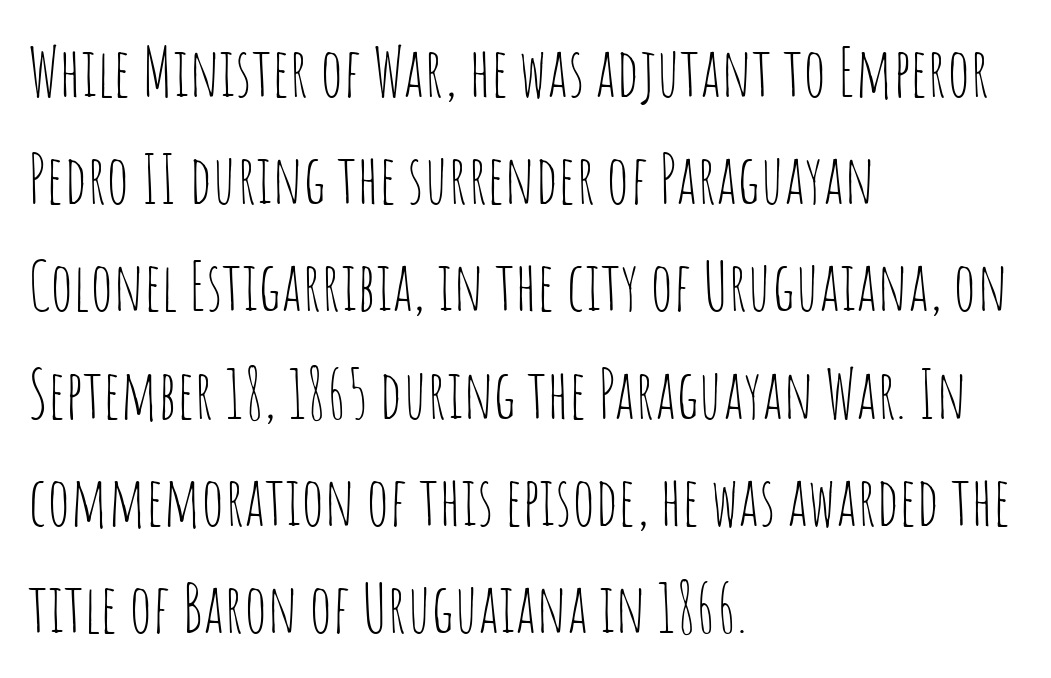
Classification — sans serif. Italic? Not at all — the glyphs are vertical. Weight class: somewhere from thin through regular. Each row of text sits above clean, open space.
